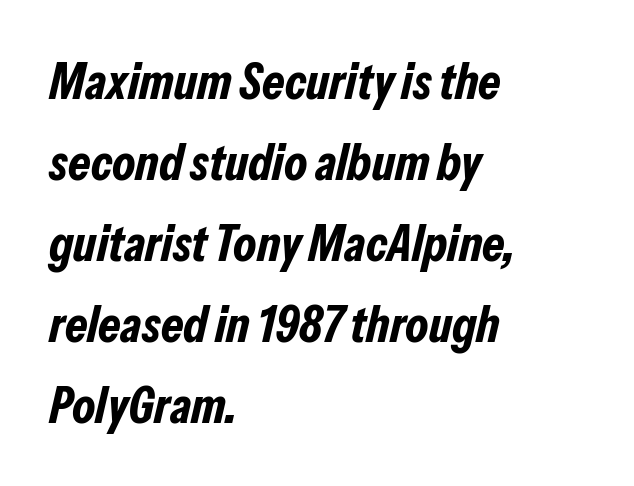
Horizontal alignment here is leftward, the default for most running prose. You could call the tracking neutral — neither tight nor loose. Compared with ordinary roman type, these characters are visibly tilted. Reading down the column, the eye jumps a familiar distance to each next line. In terms of weight, the rendering is a true, heavy bold. Honestly, there is no underline to notice here at all.
